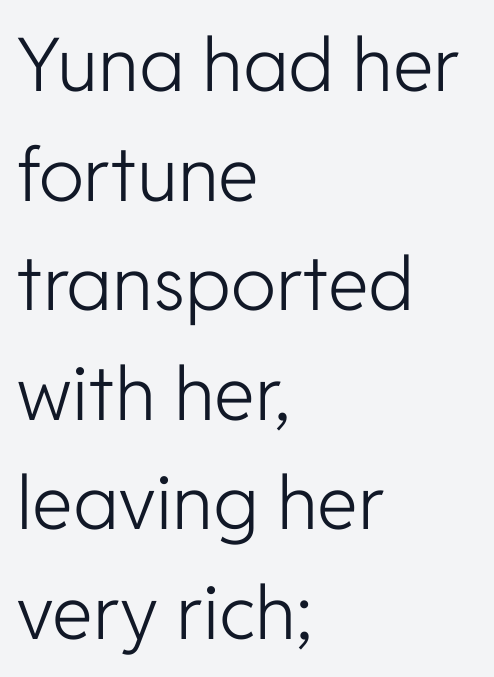
Each letter keeps its own natural width here, so spacing adapts to shape. Weight: in the light-to-regular range. Posture: upright roman. The rendering shows plain stroke endings on the letterforms — a sans-serif design. In CSS terms this would be text-align: left. Leading: standard.
